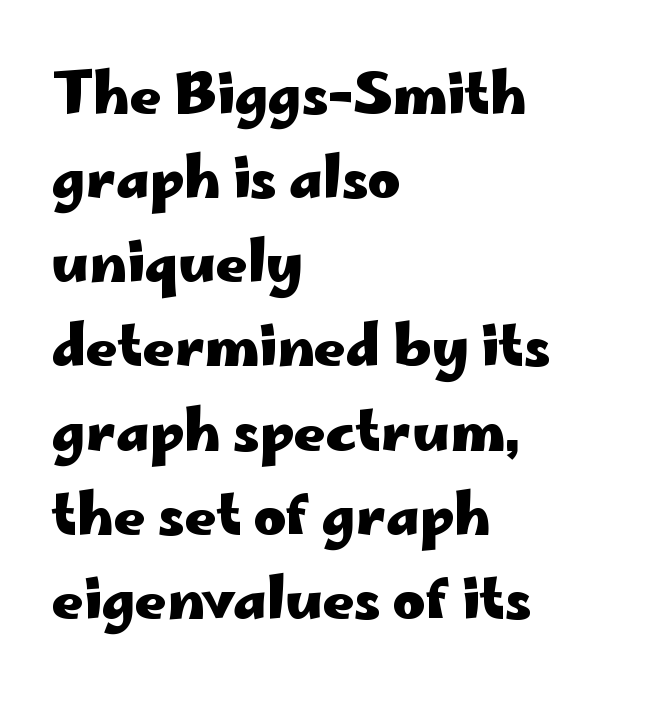
The image shows 55 px heavy, wide sans-serif type, upright; set left-aligned, normal line spacing (1.53x), normal letter spacing, not underlined; low stroke contrast and a small x-height.
